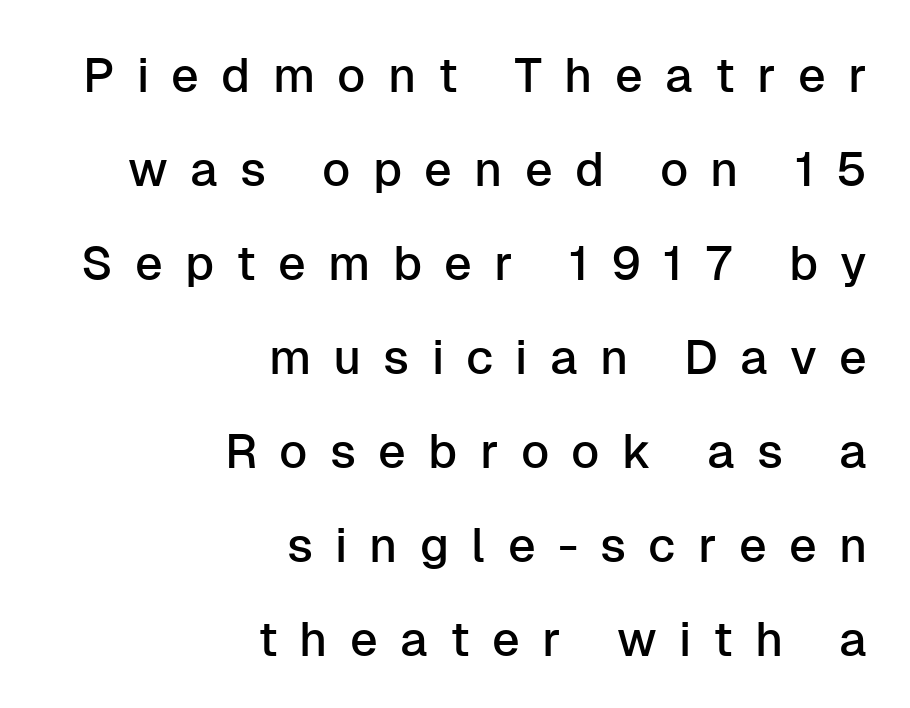
The image shows 48 px sans-serif type, upright; set right-aligned, loose line spacing (1.96x), unusually wide letter spacing (+0.46 em), not underlined; low stroke contrast and a medium x-height.
